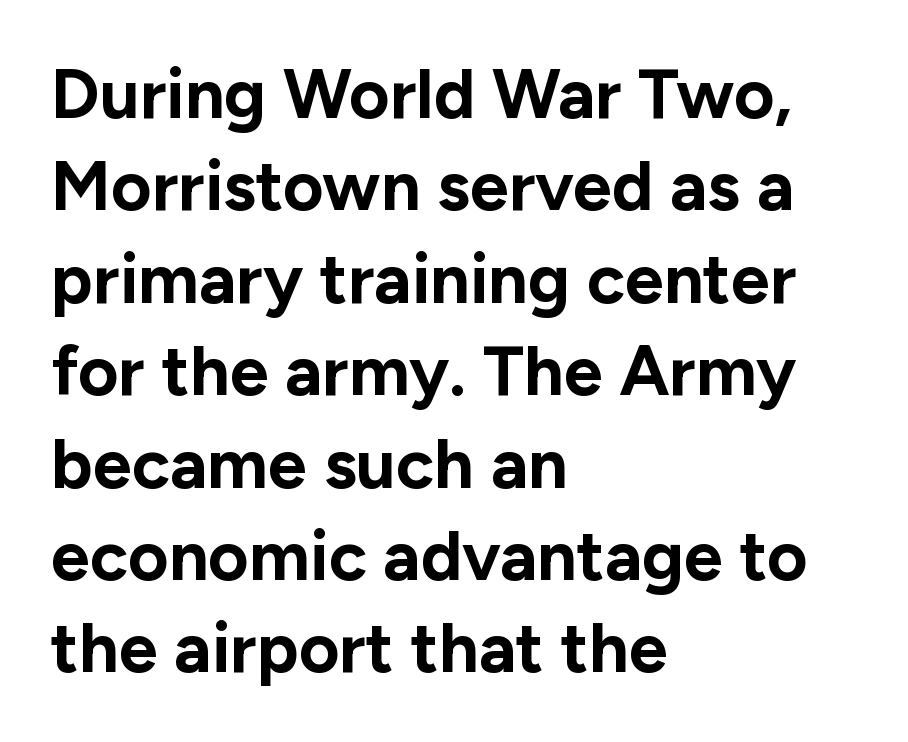
Q: Is the text bold? A: Yes.
Q: Is the text italic (slanted)? A: No, it is upright.
Q: Is the typeface a serif or a sans-serif typeface? A: Sans-serif.
Q: Is the text underlined? A: No.
Q: How is the paragraph aligned? A: Left-aligned.
Q: Is the spacing between letters normal or unusually wide? A: Normal.
Q: Is the spacing between lines tight, normal or loose? A: Normal.
Q: Width (condensed, normal, or wide)? A: Normal.
Q: Stroke contrast? A: Low.
Q: x-height? A: Medium.
Q: Monospaced? A: No.
